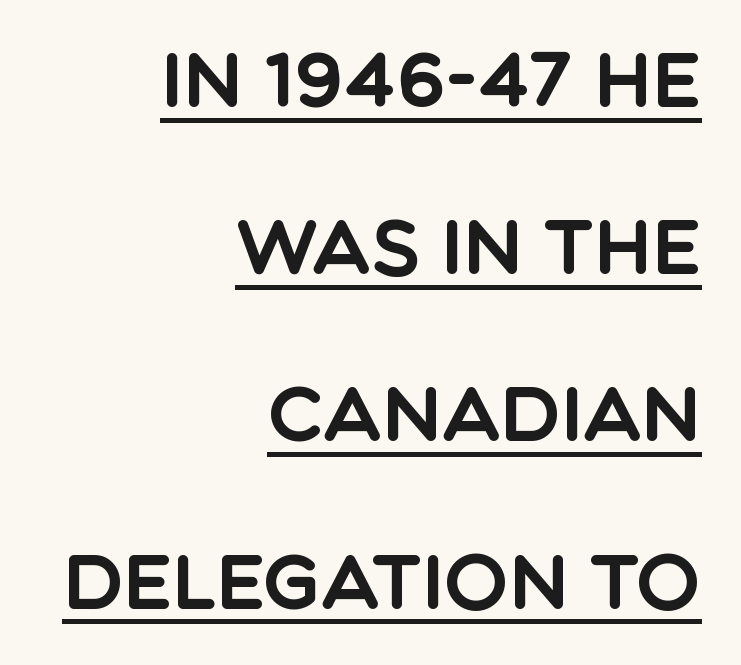
This sample is right-justified, so line beginnings fall wherever the words allow. Check the space under the baseline: a stroke is drawn there. The line-height multiplier appears high, well above default. Do the characters align in a grid? No, the font is proportional. In terms of posture, this sample is upright. The face used here is a sans, in the tradition of grotesques and geometrics.
